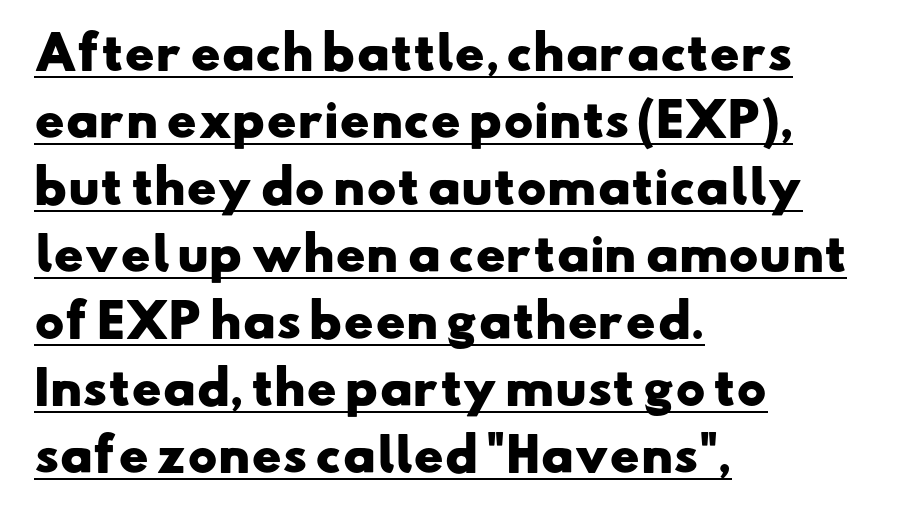
The passage shown stacks its lines at a standard gap. Layout note: lines flush left. Every word sits above its own underline. Strokes here are thick enough to call this a true bold. The passage shown is typed in a proportional face where columns would drift. Regarding serifs, this sample does without them.
